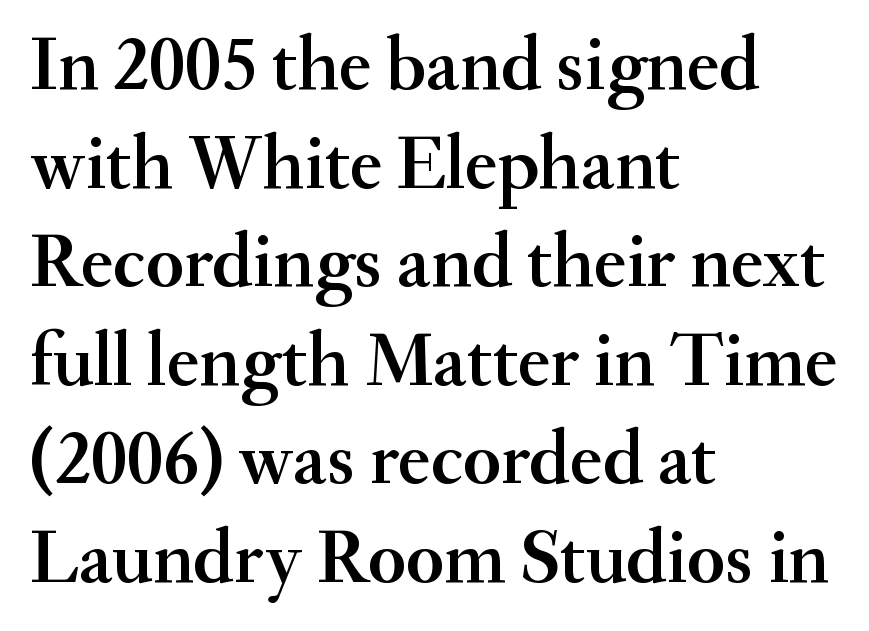
The image shows 77 px serif type, upright; set left-aligned, normal line spacing (1.28x), normal letter spacing, not underlined; medium stroke contrast and a small x-height.
